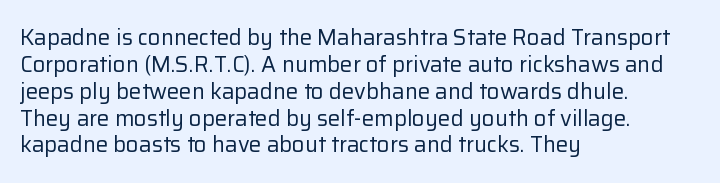
The image shows 22 px text type, upright; set left-aligned, line spacing 1.22x, normal letter spacing, not underlined.
